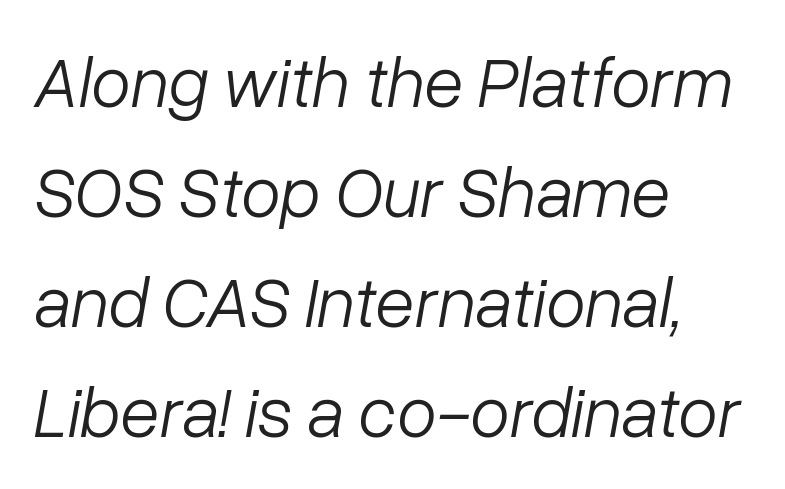
The image shows 72 px light type, italic (leaning right); set left-aligned, normal line spacing (1.53x), normal letter spacing, not underlined; low stroke contrast and a medium x-height.
